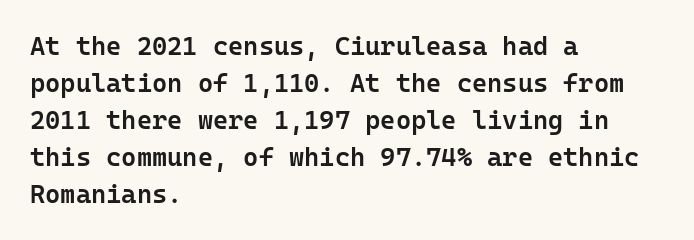
The image shows 26 px text type, upright; set left-aligned, normal line spacing (1.42x), normal letter spacing, not underlined.
